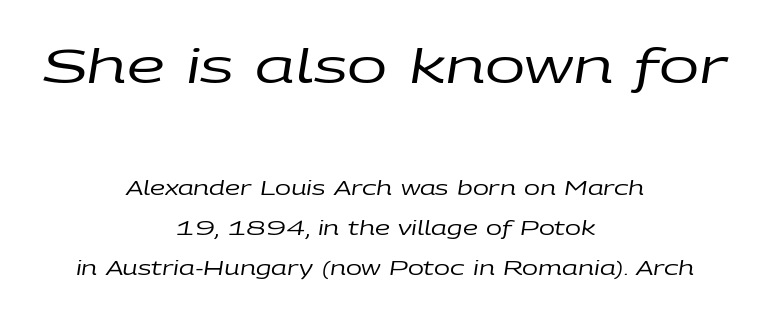
Q: Is the text bold? A: No.
Q: Is the text italic (slanted)? A: Yes, it leans right by about 9 degrees.
Q: Is the text underlined? A: No.
Q: How is the paragraph aligned? A: Centered.
Q: Is the spacing between letters normal or unusually wide? A: Normal.
Q: Is the spacing between lines tight, normal or loose? A: Loose.
Q: Which block of text is set in a larger size, the first (top) or the second (bottom)? A: The first (top) one.
Q: Width (condensed, normal, or wide)? A: Wide.
Q: Stroke contrast? A: Low.
Q: x-height? A: Large.
Q: Monospaced? A: No.
